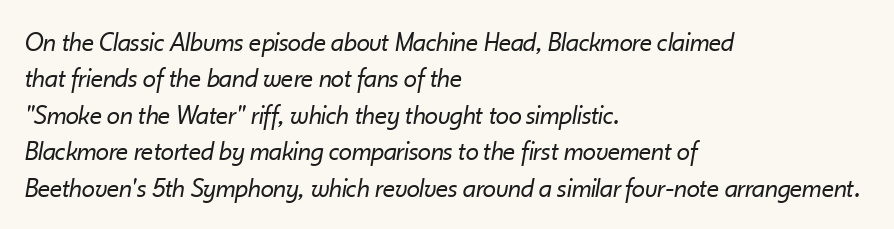
{"italic": "yes", "lean": "right", "slant_degrees": 10, "bold": "no", "underline": "no", "align": "left", "line_spacing": "normal", "line_spacing_ratio": 1.35, "letter_spacing": "normal", "letter_spacing_em": 0.0, "glyph_px": 27}
